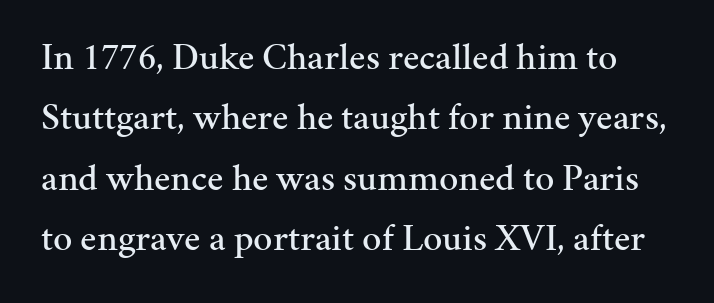
{"serif": "yes", "italic": "no", "width": "normal", "stroke_contrast": "medium", "x_height": "medium", "monospaced": "no", "underline": "no", "line_spacing": "normal", "line_spacing_ratio": 1.59, "letter_spacing": "normal", "letter_spacing_em": 0.0, "glyph_px": 38}
